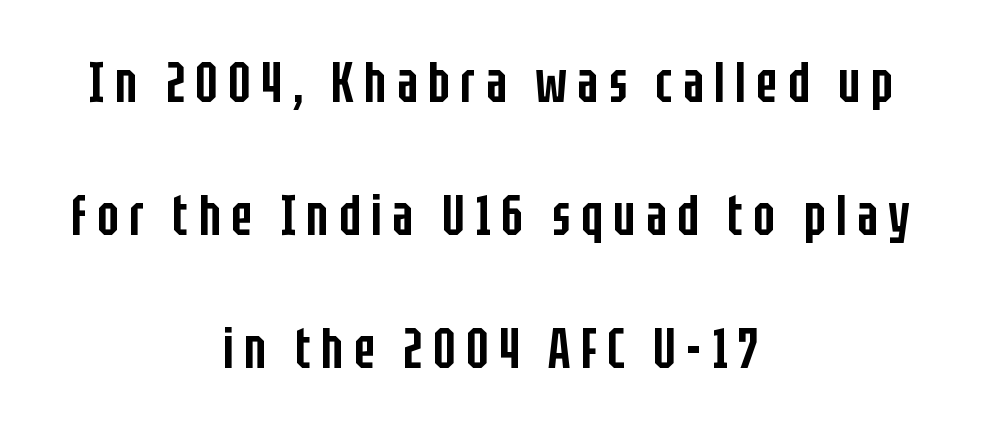
Q: Is the text bold? A: Semi-bold.
Q: Is the text italic (slanted)? A: No, it is upright.
Q: Is the typeface a serif or a sans-serif typeface? A: Sans-serif.
Q: Is the text underlined? A: No.
Q: How is the paragraph aligned? A: Centered.
Q: Is the spacing between lines tight, normal or loose? A: Loose.
Q: Width (condensed, normal, or wide)? A: Condensed.
Q: Stroke contrast? A: Low.
Q: x-height? A: Large.
Q: Monospaced? A: No.
